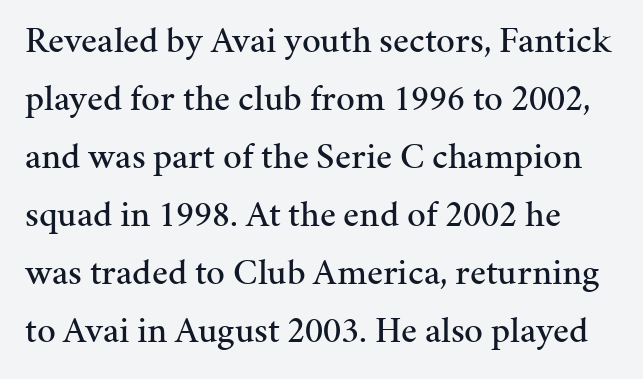
Q: Is the text italic (slanted)? A: No, it is upright.
Q: Is the typeface a serif or a sans-serif typeface? A: Serif.
Q: Is the text underlined? A: No.
Q: Is the spacing between letters normal or unusually wide? A: Normal.
Q: Is the spacing between lines tight, normal or loose? A: Normal.
Q: Width (condensed, normal, or wide)? A: Normal.
Q: Stroke contrast? A: Medium.
Q: x-height? A: Medium.
Q: Monospaced? A: No.
